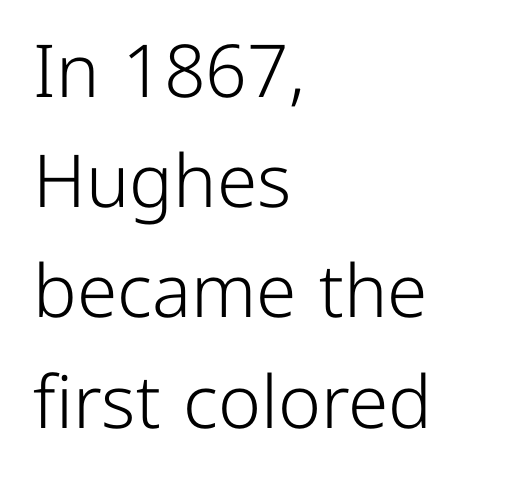
Look at the tracking — it's just the regular setting, nothing added. Does the type have serifs? No, each stem ends abruptly. Is the block centered? No — it sits flush against the left margin. Summary of vertical rhythm: regular, with standard interline spacing. Descender tails drop into unmarked territory. The weight tops out at a normal text grade.
